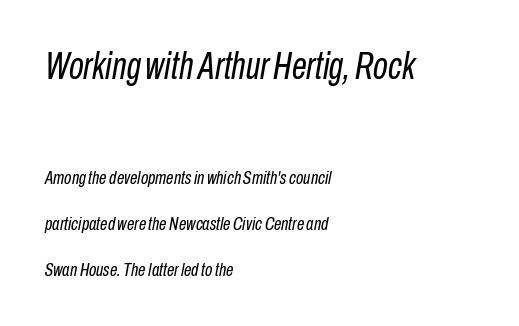
If you drew a line through each stem, it would be angled. Which margin do the lines hug? The left one — the right edge is uneven. A typesetter would call this proportional, since set widths differ per character. Is the type heavy? It reads as light-to-regular instead. Does the leading feel generous? Absolutely, it's lavish. Each word holds together tightly as a unit, with standard inter-letter gaps.
